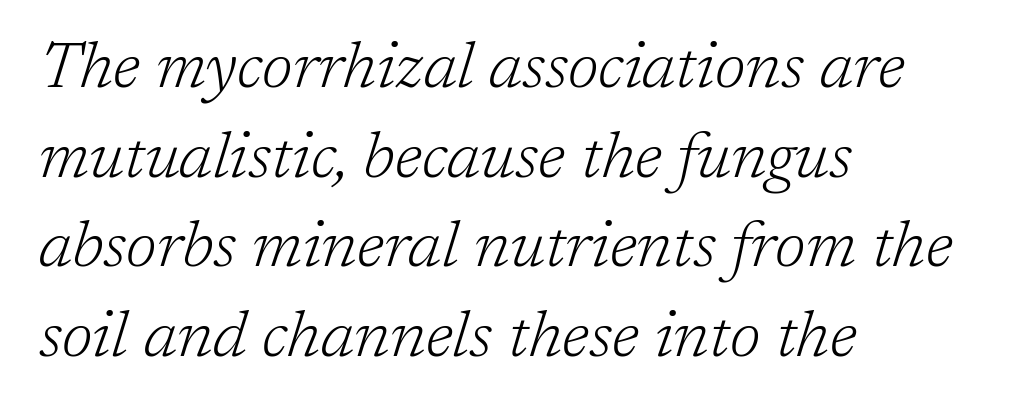
The typeface has the unassuming heft of standard copy or less. Every row of glyphs begins at an identical x-position on the left. Varying glyph widths throughout — classic text-font behaviour. The letters carry serifs — small finishing strokes at the ends of their stems. Italic: yes, the glyphs are oblique.
